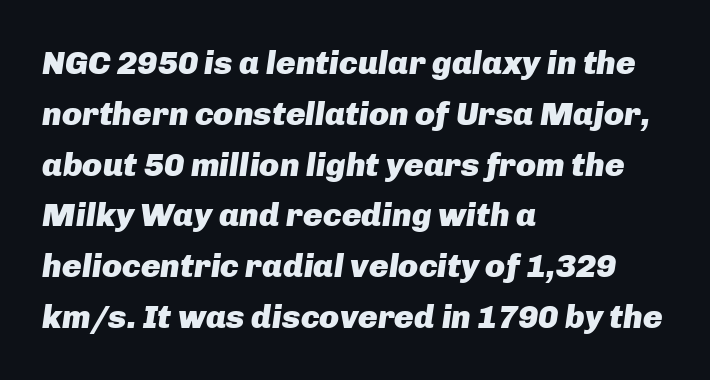
A normal amount of white space separates one row of letters from the next. The letters advance in unequal steps, a hallmark of proportional type. You can tell it's italic because the verticals aren't actually vertical. The sample has been set heavy, in full bold.
